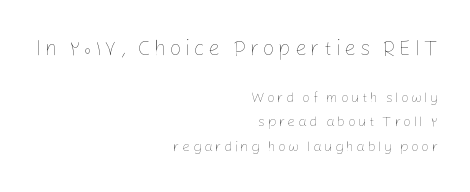
The image shows 21 px text type, upright; set right-aligned, line spacing 1.75x, not underlined; the first (top) block is 1.5x larger.
